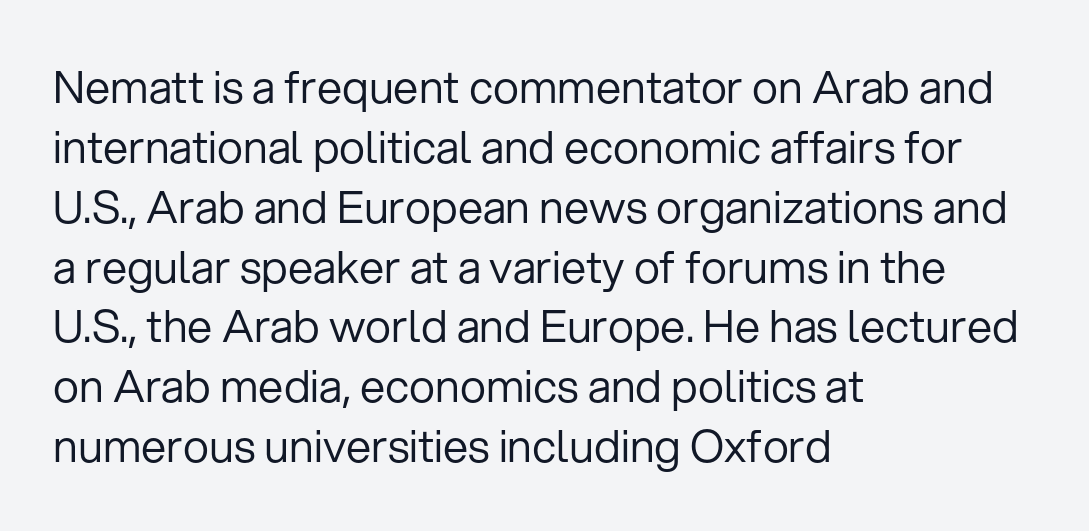
Q: Is the text bold? A: No.
Q: Is the text italic (slanted)? A: No, it is upright.
Q: Is the typeface a serif or a sans-serif typeface? A: Sans-serif.
Q: Is the text underlined? A: No.
Q: How is the paragraph aligned? A: Left-aligned.
Q: Is the spacing between letters normal or unusually wide? A: Normal.
Q: Is the spacing between lines tight, normal or loose? A: Normal.
Q: Width (condensed, normal, or wide)? A: Normal.
Q: Stroke contrast? A: Low.
Q: x-height? A: Medium.
Q: Monospaced? A: No.
